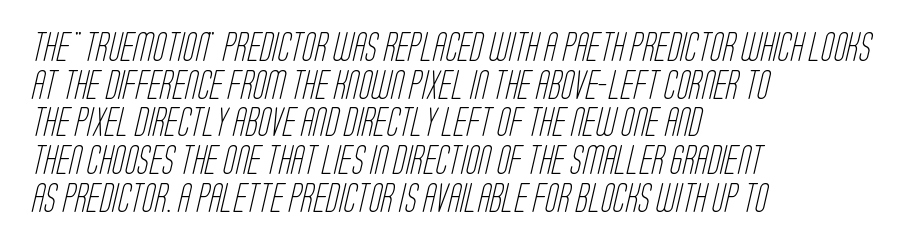
Q: Is the text bold? A: No.
Q: Is the typeface a serif or a sans-serif typeface? A: Sans-serif.
Q: Is the text underlined? A: No.
Q: How is the paragraph aligned? A: Left-aligned.
Q: Is the spacing between letters normal or unusually wide? A: Normal.
Q: Is the spacing between lines tight, normal or loose? A: Normal.
Q: Width (condensed, normal, or wide)? A: Condensed.
Q: Stroke contrast? A: Low.
Q: x-height? A: Large.
Q: Monospaced? A: No.
